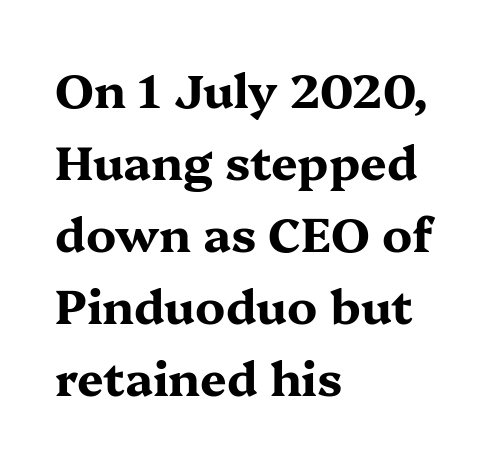
Every letter is thick-stroked: bold, no question. In terms of letterspacing, this is plain default setting. Rendered with straight, roman letterforms. Descender tails drop into unmarked territory. Leading matches the norm, producing a regular column. The passage shown is typed in a proportional face where columns would drift.
